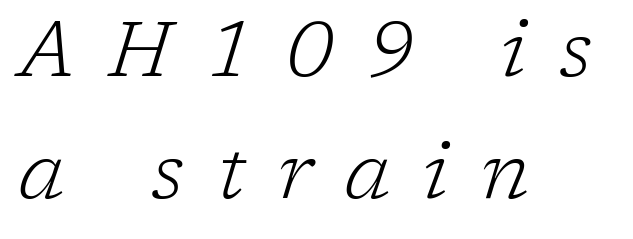
Honestly, the row spacing looks completely unremarkable. These lines are set flush left with a ragged right edge. Stems here are at most as thick as an everyday book face. Display-style spreading of the glyphs; the letterfit is very open. Yep, those are serifs on the letters. The face used here is proportionally spaced, like ordinary book or web type.
